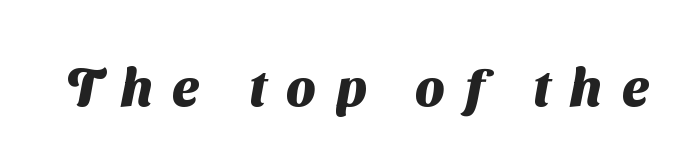
{"serif": "no", "bold": "yes", "weight": "heavy", "width": "normal", "stroke_contrast": "medium", "x_height": "medium", "monospaced": "no", "underline": "no", "letter_spacing": "wide", "letter_spacing_em": 0.39, "glyph_px": 52}
